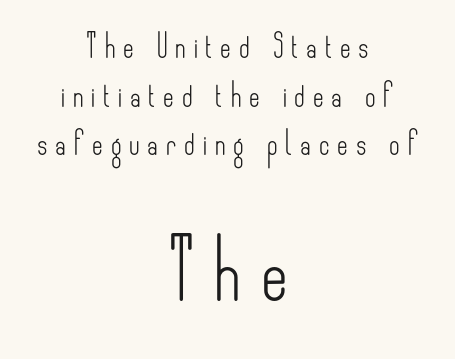
The image shows 58 px light, condensed sans-serif type, upright; set centered, loose line spacing (2.11x), unusually wide letter spacing (+0.34 em), not underlined; the second (bottom) block is 2.52x larger; low stroke contrast and a small x-height.
